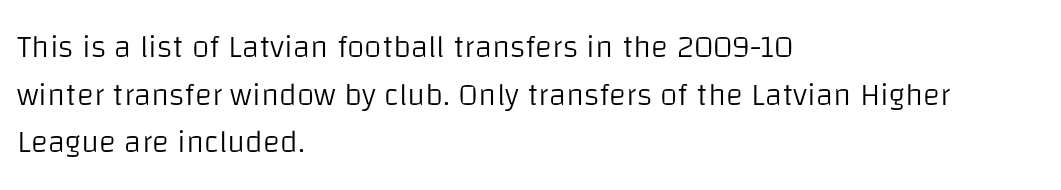
The image shows 32 px light sans-serif type, upright; set left-aligned, normal line spacing (1.49x), normal letter spacing, not underlined; low stroke contrast and a large x-height.
